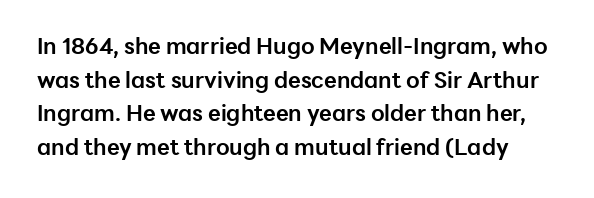
Q: Is the text bold? A: Yes.
Q: Is the text italic (slanted)? A: No, it is upright.
Q: Is the text underlined? A: No.
Q: Is the spacing between letters normal or unusually wide? A: Normal.
Q: Is the spacing between lines tight, normal or loose? A: Normal.
